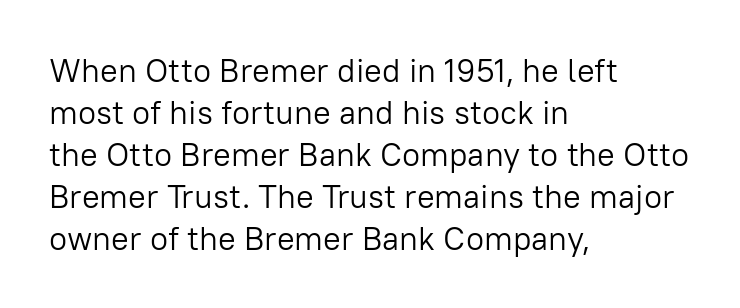
Q: Is the text bold? A: No.
Q: Is the text italic (slanted)? A: No, it is upright.
Q: Is the typeface a serif or a sans-serif typeface? A: Sans-serif.
Q: Is the text underlined? A: No.
Q: How is the paragraph aligned? A: Left-aligned.
Q: Is the spacing between letters normal or unusually wide? A: Normal.
Q: Is the spacing between lines tight, normal or loose? A: Normal.
Q: Width (condensed, normal, or wide)? A: Normal.
Q: Stroke contrast? A: Low.
Q: x-height? A: Medium.
Q: Monospaced? A: No.
